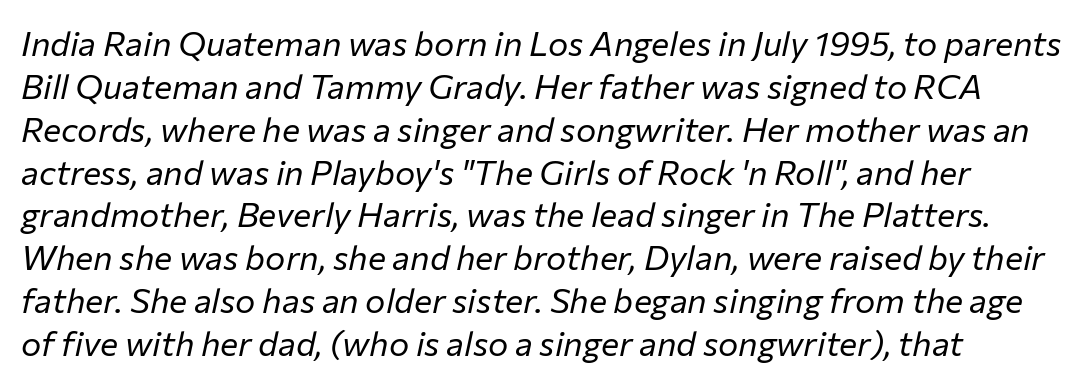
Q: Is the text bold? A: No.
Q: Is the text italic (slanted)? A: Yes, it leans right by about 12 degrees.
Q: Is the text underlined? A: No.
Q: Is the spacing between letters normal or unusually wide? A: Normal.
Q: Is the spacing between lines tight, normal or loose? A: Normal.
Q: Width (condensed, normal, or wide)? A: Normal.
Q: Stroke contrast? A: Low.
Q: x-height? A: Medium.
Q: Monospaced? A: No.
